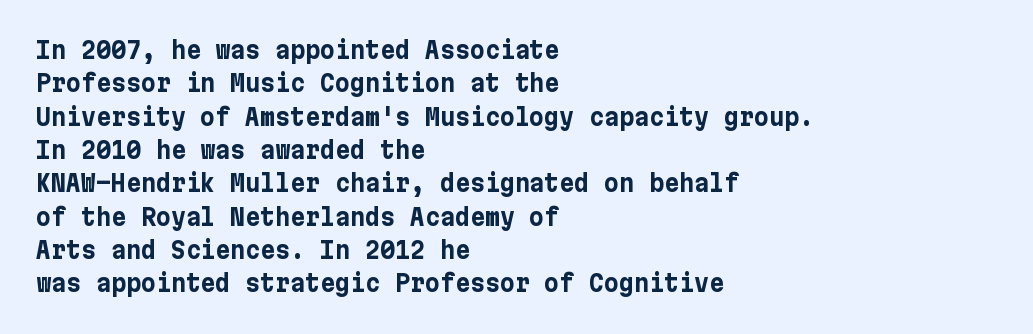
{"italic": "no", "bold": "yes", "underline": "no", "align": "left", "line_spacing": "normal", "line_spacing_ratio": 1.45, "letter_spacing": "normal", "letter_spacing_em": 0.0, "glyph_px": 23}
